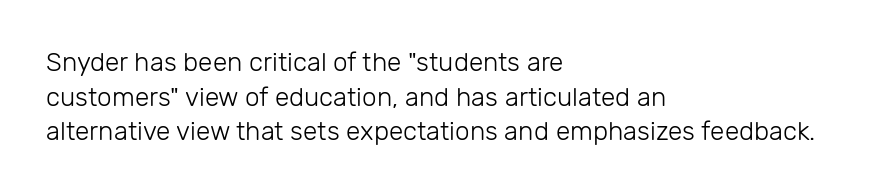
The image shows 26 px text type, upright; set left-aligned, normal line spacing (1.33x), normal letter spacing, not underlined.
